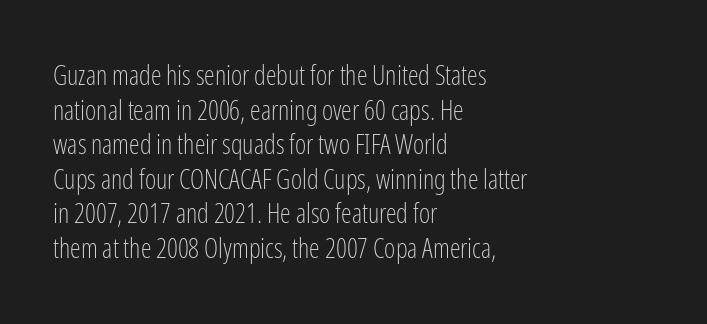
{"italic": "no", "bold": "no", "underline": "no", "align": "left", "line_spacing": "normal", "line_spacing_ratio": 1.28, "letter_spacing": "normal", "letter_spacing_em": 0.0, "glyph_px": 27}
